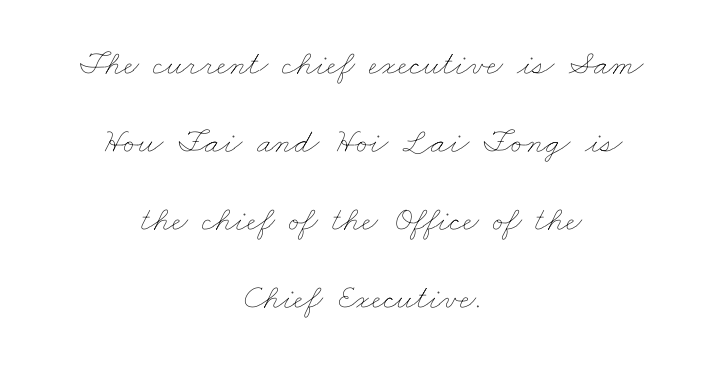
Q: Is the text bold? A: No.
Q: Is the text underlined? A: No.
Q: How is the paragraph aligned? A: Centered.
Q: Is the spacing between letters normal or unusually wide? A: Normal.
Q: Is the spacing between lines tight, normal or loose? A: Loose.
Q: Width (condensed, normal, or wide)? A: Wide.
Q: Stroke contrast? A: Low.
Q: x-height? A: Small.
Q: Monospaced? A: No.
